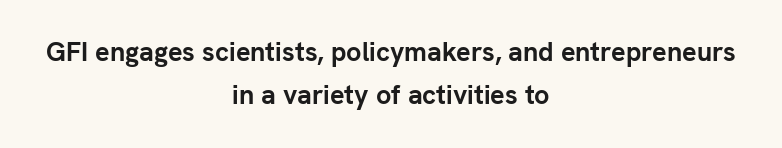
Q: Is the text bold? A: Yes.
Q: Is the text italic (slanted)? A: No, it is upright.
Q: Is the text underlined? A: No.
Q: How is the paragraph aligned? A: Centered.
Q: Is the spacing between letters normal or unusually wide? A: Normal.
Q: Is the spacing between lines tight, normal or loose? A: Normal.
